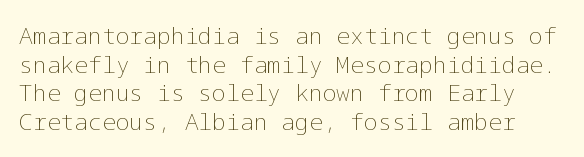
Q: Is the text bold? A: No.
Q: Is the text italic (slanted)? A: No, it is upright.
Q: Is the text underlined? A: No.
Q: Is the spacing between letters normal or unusually wide? A: Normal.
Q: Is the spacing between lines tight, normal or loose? A: Normal.
